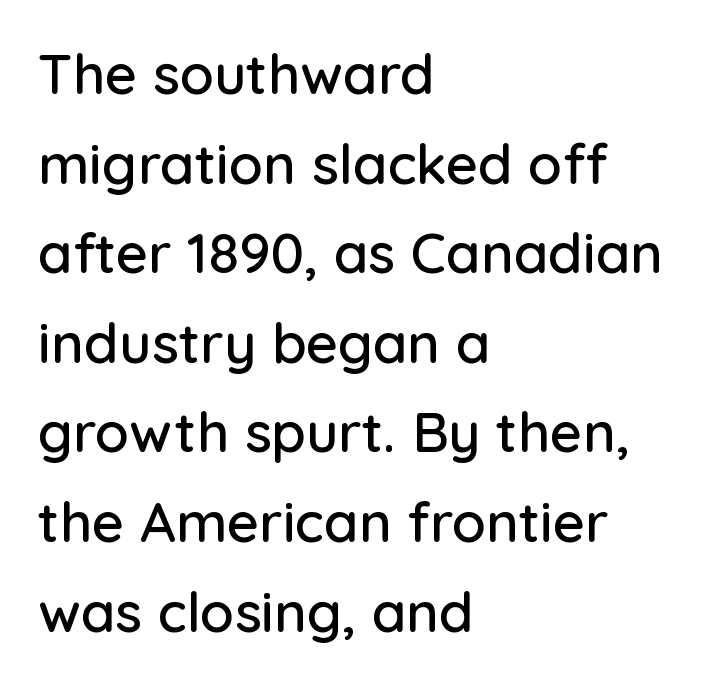
{"serif": "no", "italic": "no", "width": "normal", "stroke_contrast": "low", "x_height": "medium", "monospaced": "no", "underline": "no", "align": "left", "line_spacing": "normal", "line_spacing_ratio": 1.6, "letter_spacing": "normal", "letter_spacing_em": 0.0, "glyph_px": 56}
